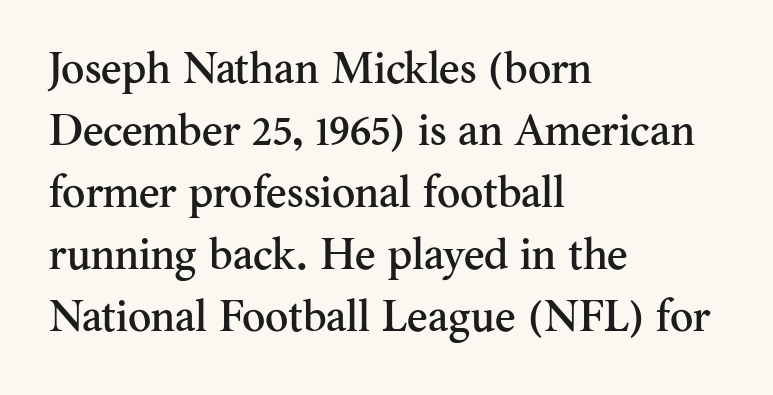
The image shows 44 px serif type, upright; set left-aligned, normal line spacing (1.41x), normal letter spacing, not underlined; medium stroke contrast and a small x-height.
